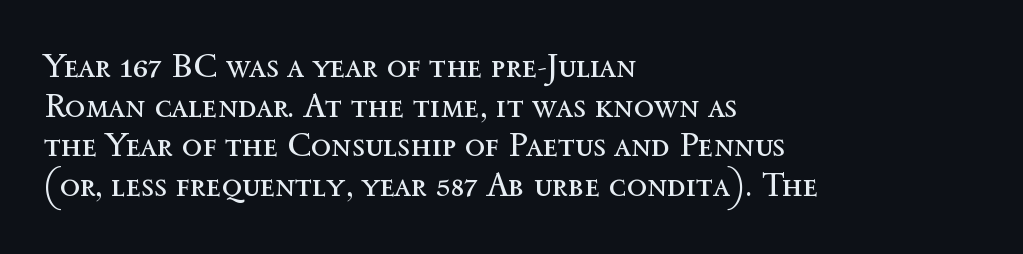
Q: Is the text bold? A: No.
Q: Is the text italic (slanted)? A: No, it is upright.
Q: Is the text underlined? A: No.
Q: How is the paragraph aligned? A: Left-aligned.
Q: Is the spacing between letters normal or unusually wide? A: Normal.
Q: Width (condensed, normal, or wide)? A: Normal.
Q: x-height? A: Medium.
Q: Monospaced? A: No.
